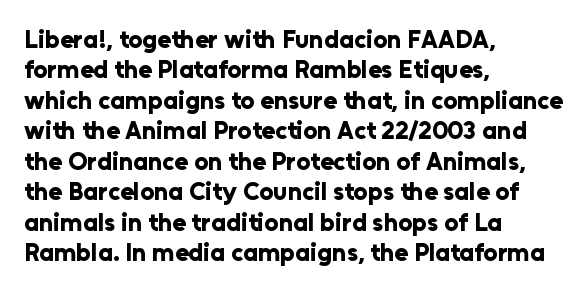
Q: Is the text bold? A: Yes.
Q: Is the text italic (slanted)? A: No, it is upright.
Q: Is the text underlined? A: No.
Q: How is the paragraph aligned? A: Left-aligned.
Q: Is the spacing between letters normal or unusually wide? A: Normal.
